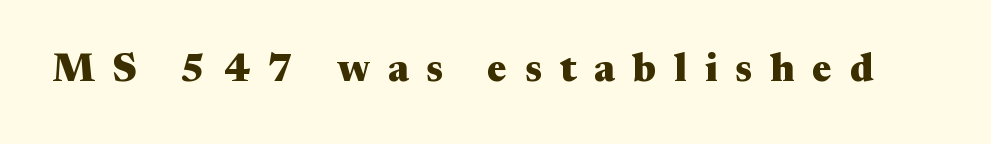
In terms of letterform style, serifs are clearly present. Plenty of ink on the page — the face is bold. Is this a fixed-width face? No — the glyphs have proportional, varying widths. Underlining? Definitely not there.
